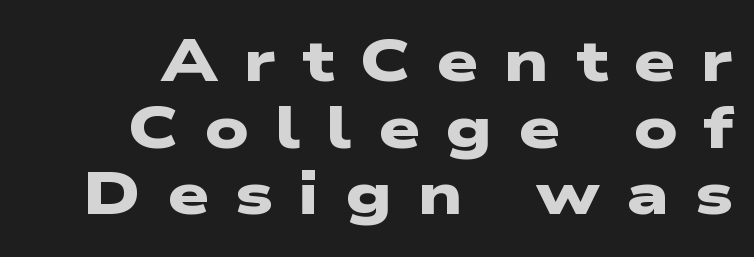
Decoration check: the copy has no underline. These lines have a slow, spaced-out rhythm from letter to letter. Is this a fixed-width face? No — the glyphs have proportional, varying widths. The designer went with a sans here, leaving each stem footless. Rows of type sit shoulder to shoulder in the vertical direction.
